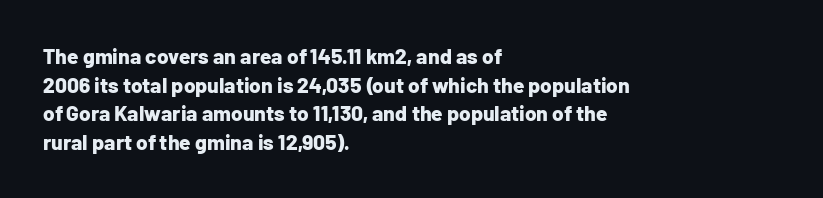
The image shows 21 px bold type, upright; set left-aligned, normal line spacing (1.36x), normal letter spacing, not underlined.
